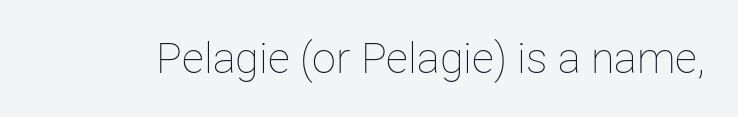
Letters have the restrained weight of plain body copy at most. No extra tracking has been applied to these lines. A clean baseline with only descenders dipping below it. Note the varied advance widths — an 'i' is clearly narrower than an 'm'.
